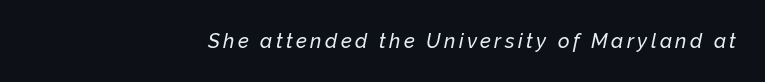
Q: Is the text italic (slanted)? A: Yes, it leans right by about 12 degrees.
Q: Is the text underlined? A: No.
Q: How is the paragraph aligned? A: Right-aligned.
